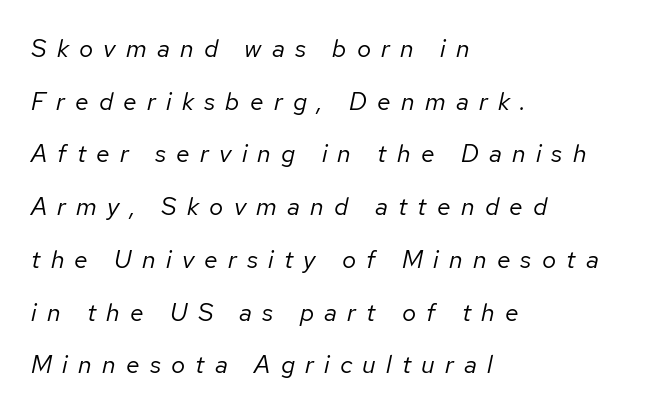
The image shows 25 px text type, italic (leaning right); set left-aligned, loose line spacing (2.11x), unusually wide letter spacing (+0.41 em), not underlined.
